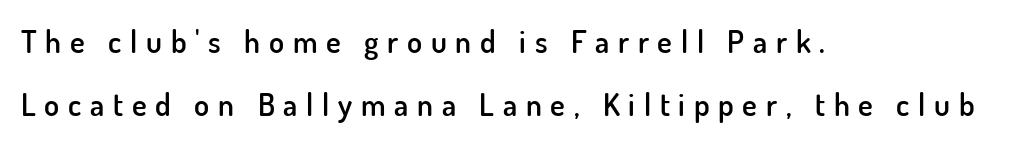
A typesetter would call this heavily tracked-out type. Leading is clearly above the norm, producing a sparse column. Rendered with straight, roman letterforms. In CSS terms this would be text-align: left. The gap between lines stays unmarked.
